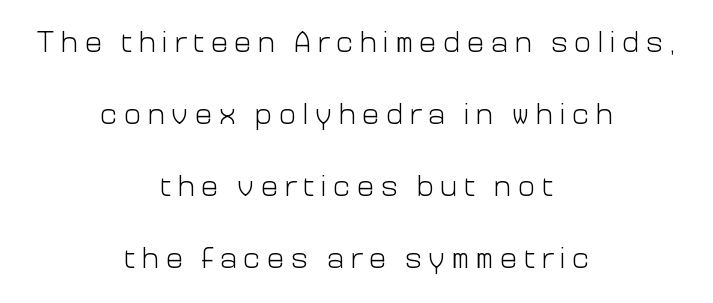
Q: Is the text bold? A: No.
Q: Is the text italic (slanted)? A: No, it is upright.
Q: Is the typeface a serif or a sans-serif typeface? A: Sans-serif.
Q: Is the text underlined? A: No.
Q: How is the paragraph aligned? A: Centered.
Q: Is the spacing between letters normal or unusually wide? A: Unusually wide.
Q: Is the spacing between lines tight, normal or loose? A: Loose.
Q: Width (condensed, normal, or wide)? A: Normal.
Q: Stroke contrast? A: Low.
Q: x-height? A: Medium.
Q: Monospaced? A: No.
